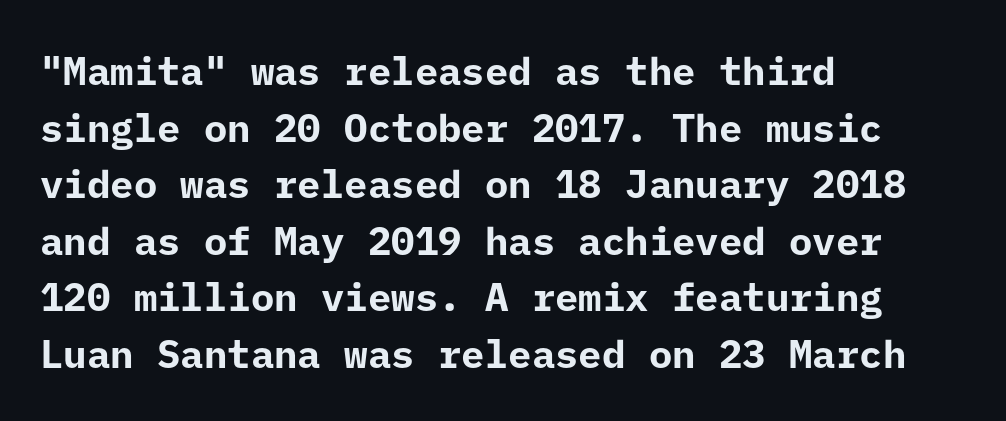
Q: Is the text bold? A: Yes.
Q: Is the text italic (slanted)? A: No, it is upright.
Q: Is the typeface a serif or a sans-serif typeface? A: Sans-serif.
Q: Is the text underlined? A: No.
Q: How is the paragraph aligned? A: Left-aligned.
Q: Is the spacing between letters normal or unusually wide? A: Normal.
Q: Is the spacing between lines tight, normal or loose? A: Normal.
Q: Width (condensed, normal, or wide)? A: Normal.
Q: Stroke contrast? A: Low.
Q: x-height? A: Medium.
